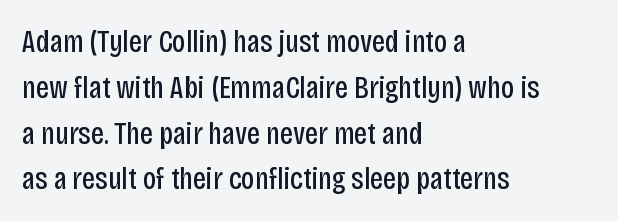
The line-height multiplier appears to be the usual default. No italicization has been applied; the sample stays upright. The characters are drawn with everyday or finer stroke widths. The passage shown is not underscored anywhere. Varying glyph widths throughout — classic text-font behaviour.
